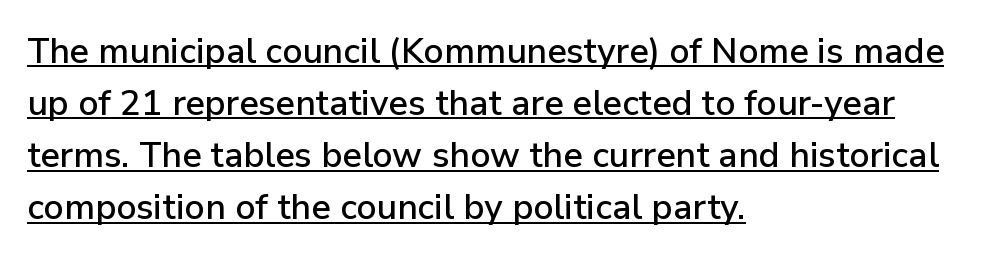
Q: Is the text italic (slanted)? A: No, it is upright.
Q: Is the typeface a serif or a sans-serif typeface? A: Sans-serif.
Q: Is the text underlined? A: Yes.
Q: How is the paragraph aligned? A: Left-aligned.
Q: Is the spacing between letters normal or unusually wide? A: Normal.
Q: Is the spacing between lines tight, normal or loose? A: Normal.
Q: Width (condensed, normal, or wide)? A: Normal.
Q: Stroke contrast? A: Low.
Q: x-height? A: Medium.
Q: Monospaced? A: No.
